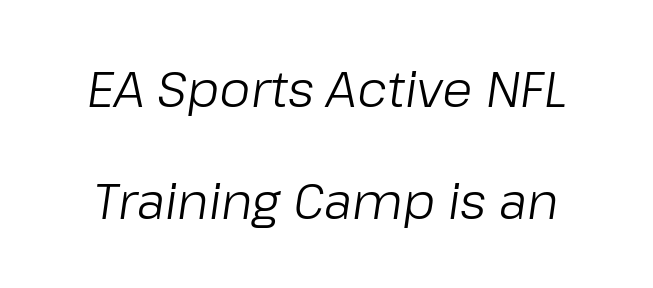
The image shows 50 px light type, italic (leaning right); set loose line spacing (2.25x), normal letter spacing, not underlined; low stroke contrast and a medium x-height.
